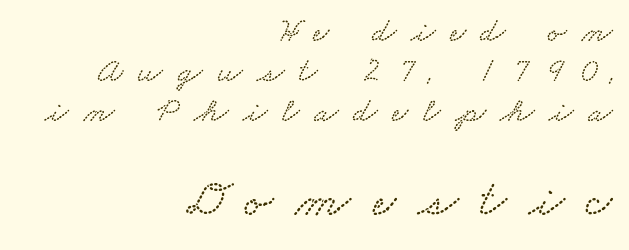
Q: Is the text underlined? A: No.
Q: How is the paragraph aligned? A: Right-aligned.
Q: Is the spacing between letters normal or unusually wide? A: Unusually wide.
Q: Is the spacing between lines tight, normal or loose? A: Tight.
Q: Which block of text is set in a larger size, the first (top) or the second (bottom)? A: The second (bottom) one.
Q: Width (condensed, normal, or wide)? A: Wide.
Q: Stroke contrast? A: Low.
Q: x-height? A: Small.
Q: Monospaced? A: No.
